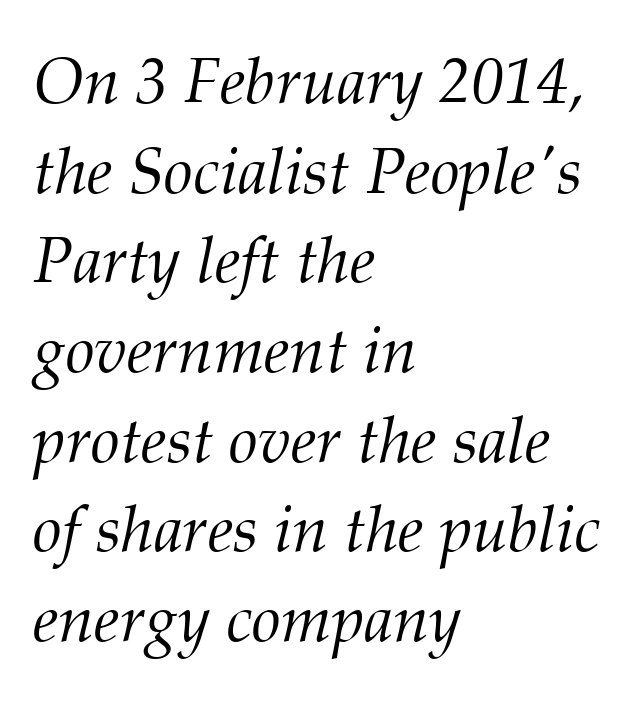
{"serif": "yes", "italic": "yes", "lean": "right", "slant_degrees": 12, "bold": "no", "weight": "light", "width": "normal", "stroke_contrast": "medium", "x_height": "medium", "monospaced": "no", "underline": "no", "align": "left", "line_spacing": "normal", "line_spacing_ratio": 1.38, "letter_spacing": "normal", "letter_spacing_em": 0.0, "glyph_px": 65}
